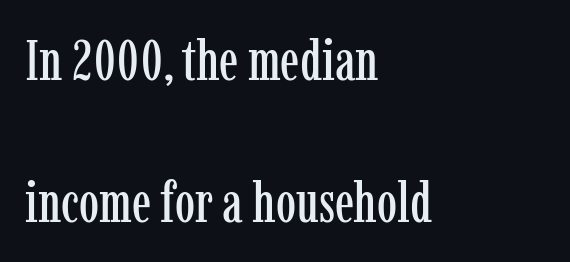
{"serif": "yes", "italic": "no", "width": "condensed", "stroke_contrast": "low", "x_height": "medium", "monospaced": "no", "underline": "no", "align": "left", "line_spacing": "loose", "line_spacing_ratio": 2.49, "letter_spacing": "normal", "letter_spacing_em": 0.0, "glyph_px": 57}
